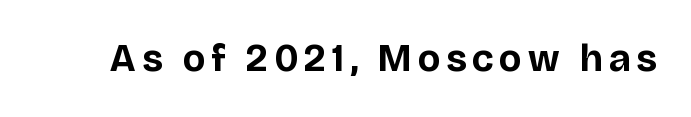
The passage shown is typeset with a sans-serif family. I'd describe the lettering as bold — thick and assertive. The rendering uses natural spacing where letterforms have individual widths. Lines of text with bare space underneath.
